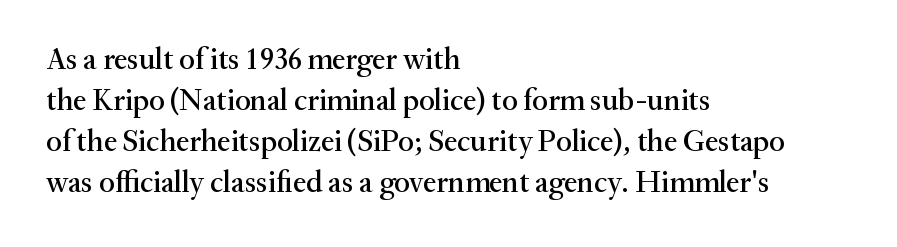
The image shows 30 px serif type, upright; set left-aligned, normal line spacing (1.37x), normal letter spacing, not underlined; medium stroke contrast and a small x-height.
